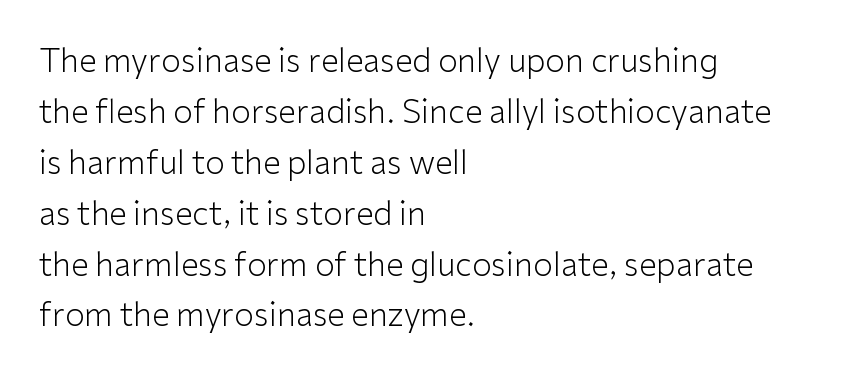
{"serif": "no", "italic": "no", "bold": "no", "weight": "light", "width": "normal", "stroke_contrast": "low", "x_height": "medium", "monospaced": "no", "underline": "no", "align": "left", "line_spacing": "normal", "line_spacing_ratio": 1.59, "letter_spacing": "normal", "letter_spacing_em": 0.0, "glyph_px": 32}
